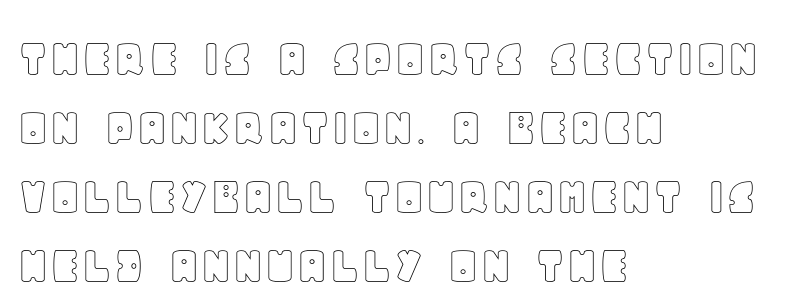
The image shows 56 px text type, upright; set left-aligned, line spacing 1.23x, normal letter spacing, not underlined; a large x-height.
